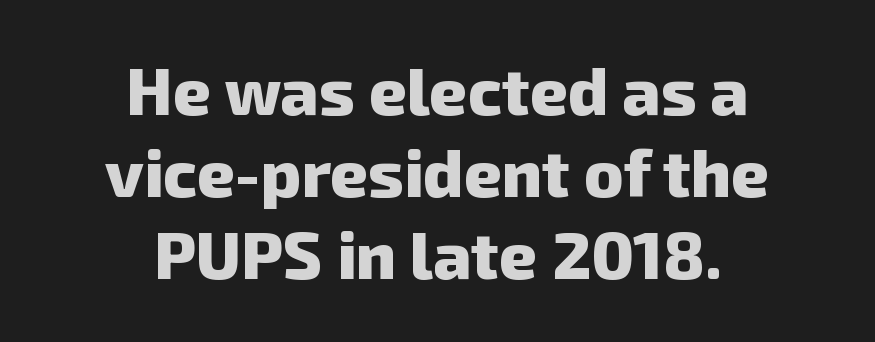
{"serif": "no", "bold": "yes", "weight": "heavy", "width": "normal", "stroke_contrast": "low", "x_height": "medium", "monospaced": "no", "underline": "no", "align": "center", "line_spacing_ratio": 1.24, "letter_spacing": "normal", "letter_spacing_em": 0.0, "glyph_px": 66}
